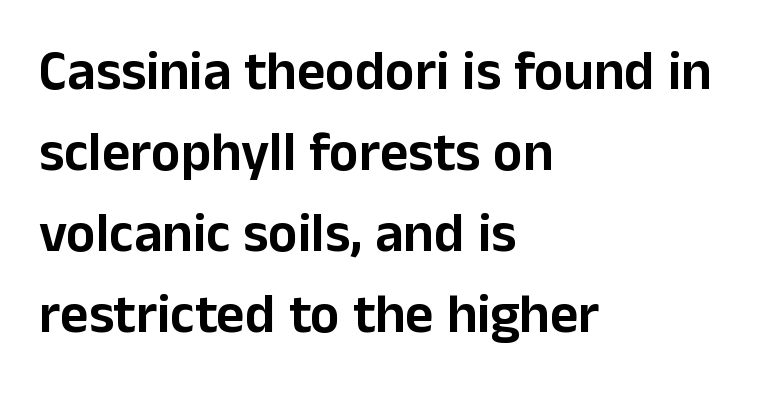
Q: Is the text italic (slanted)? A: No, it is upright.
Q: Is the typeface a serif or a sans-serif typeface? A: Sans-serif.
Q: Is the text underlined? A: No.
Q: How is the paragraph aligned? A: Left-aligned.
Q: Is the spacing between letters normal or unusually wide? A: Normal.
Q: Is the spacing between lines tight, normal or loose? A: Normal.
Q: Width (condensed, normal, or wide)? A: Normal.
Q: Stroke contrast? A: Low.
Q: x-height? A: Medium.
Q: Monospaced? A: No.
